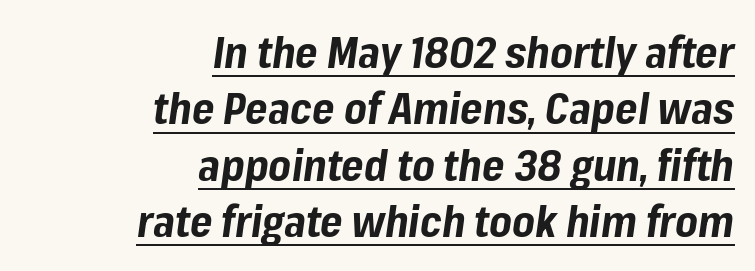
Q: Is the text bold? A: Yes.
Q: Is the text italic (slanted)? A: Yes, it leans right by about 8 degrees.
Q: Is the text underlined? A: Yes.
Q: How is the paragraph aligned? A: Right-aligned.
Q: Is the spacing between letters normal or unusually wide? A: Normal.
Q: Is the spacing between lines tight, normal or loose? A: Normal.
Q: Width (condensed, normal, or wide)? A: Normal.
Q: Stroke contrast? A: Low.
Q: x-height? A: Medium.
Q: Monospaced? A: No.
